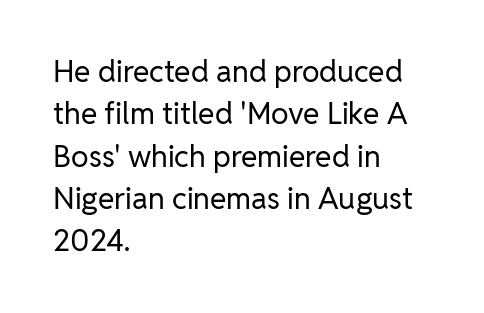
Q: Is the text bold? A: No.
Q: Is the text italic (slanted)? A: No, it is upright.
Q: Is the typeface a serif or a sans-serif typeface? A: Sans-serif.
Q: Is the text underlined? A: No.
Q: How is the paragraph aligned? A: Left-aligned.
Q: Is the spacing between letters normal or unusually wide? A: Normal.
Q: Is the spacing between lines tight, normal or loose? A: Normal.
Q: Width (condensed, normal, or wide)? A: Normal.
Q: Stroke contrast? A: Low.
Q: x-height? A: Medium.
Q: Monospaced? A: No.
